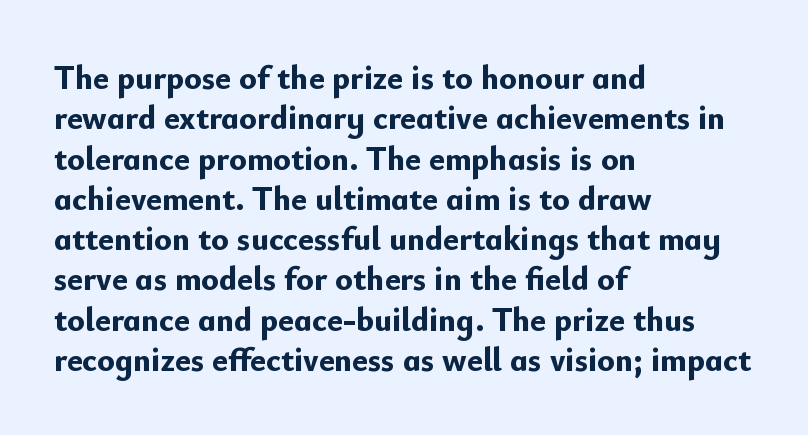
Q: Is the text bold? A: Yes.
Q: Is the text italic (slanted)? A: No, it is upright.
Q: Is the typeface a serif or a sans-serif typeface? A: Sans-serif.
Q: Is the text underlined? A: No.
Q: How is the paragraph aligned? A: Left-aligned.
Q: Is the spacing between letters normal or unusually wide? A: Normal.
Q: Width (condensed, normal, or wide)? A: Normal.
Q: Stroke contrast? A: Low.
Q: x-height? A: Small.
Q: Monospaced? A: No.
